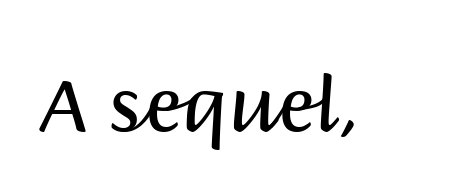
Q: Is the text bold? A: No.
Q: Is the text italic (slanted)? A: Yes.
Q: Is the typeface a serif or a sans-serif typeface? A: Sans-serif.
Q: Is the text underlined? A: No.
Q: Is the spacing between letters normal or unusually wide? A: Normal.
Q: Width (condensed, normal, or wide)? A: Normal.
Q: Stroke contrast? A: Medium.
Q: x-height? A: Large.
Q: Monospaced? A: No.
